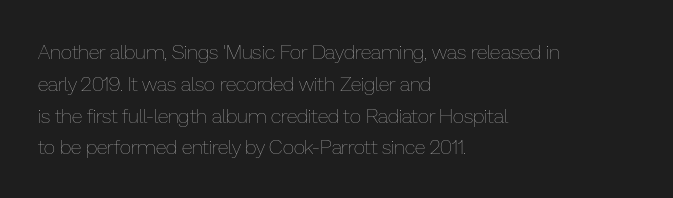
The image shows 20 px text type, upright; set left-aligned, normal line spacing (1.59x), normal letter spacing, not underlined.
